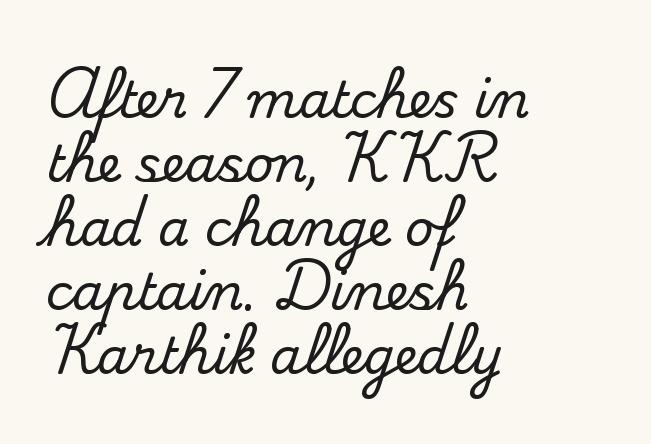
Q: Is the text italic (slanted)? A: Yes.
Q: Is the text underlined? A: No.
Q: How is the paragraph aligned? A: Left-aligned.
Q: Is the spacing between letters normal or unusually wide? A: Normal.
Q: Is the spacing between lines tight, normal or loose? A: Normal.
Q: Width (condensed, normal, or wide)? A: Normal.
Q: Stroke contrast? A: Medium.
Q: x-height? A: Small.
Q: Monospaced? A: No.
